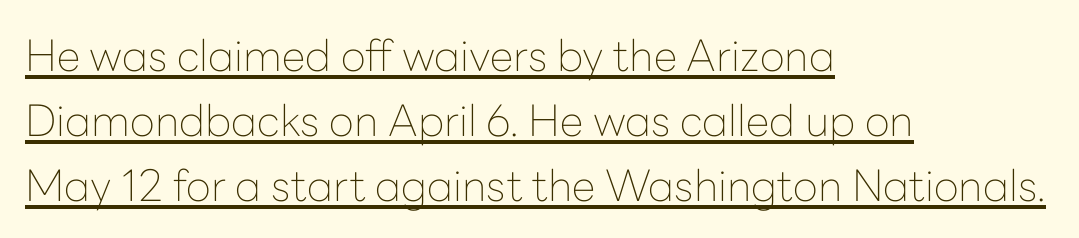
To sum up the face: it is a sans, with no serifs. Each letter keeps its own natural width here, so spacing adapts to shape. Casual observation: everything's shoved over to the left. The type sits square on the baseline with zero lean.
